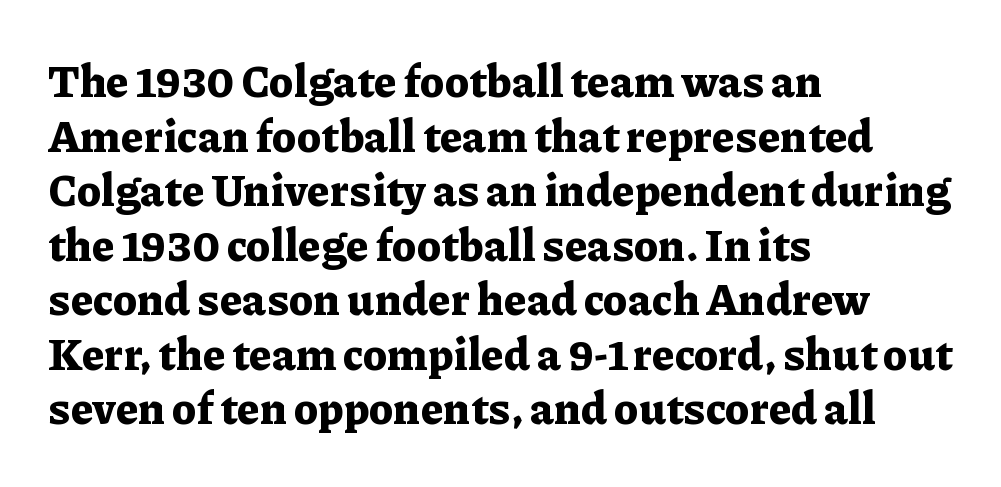
Q: Is the text bold? A: Yes.
Q: Is the text italic (slanted)? A: No, it is upright.
Q: Is the typeface a serif or a sans-serif typeface? A: Serif.
Q: Is the text underlined? A: No.
Q: How is the paragraph aligned? A: Left-aligned.
Q: Is the spacing between letters normal or unusually wide? A: Normal.
Q: Width (condensed, normal, or wide)? A: Normal.
Q: Stroke contrast? A: Low.
Q: x-height? A: Medium.
Q: Monospaced? A: No.
